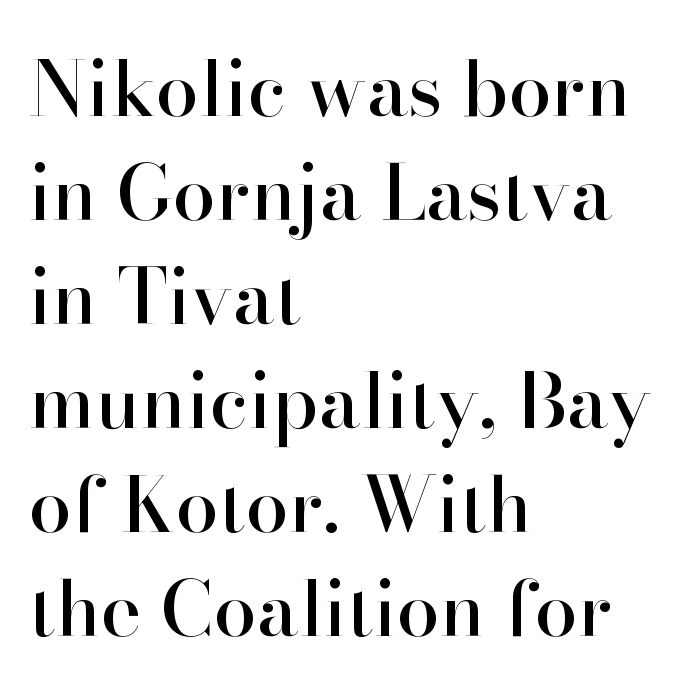
The image shows 77 px serif type, upright; set left-aligned, normal line spacing (1.35x), normal letter spacing, not underlined; high stroke contrast and a small x-height.
